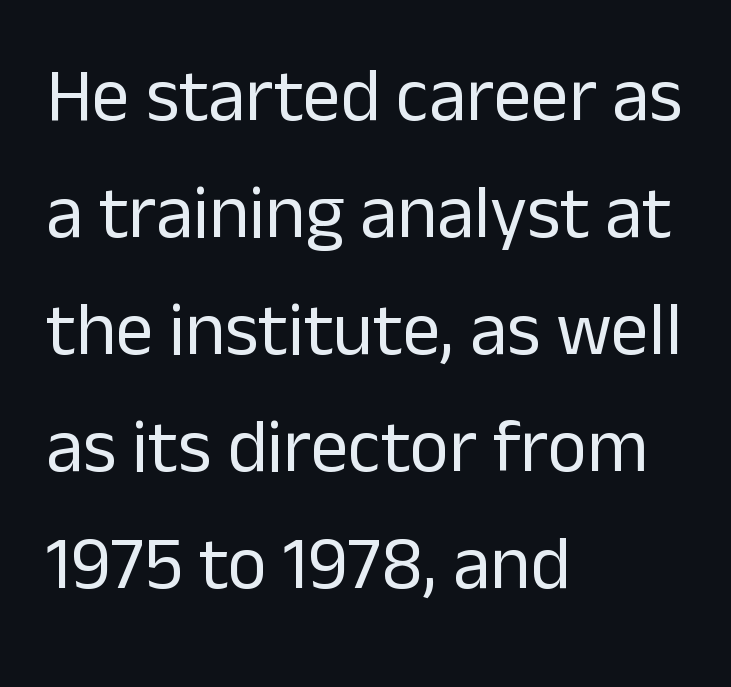
Is this a heavy cut? Hardly; it is regular or lighter. The font's upright variant was chosen for this text. Students, note that the glyphs here touch the page at normal intervals. This rendering uses left alignment, leaving the right contour irregular. The letters carry no serifs — their stems end cleanly without finishing strokes.
